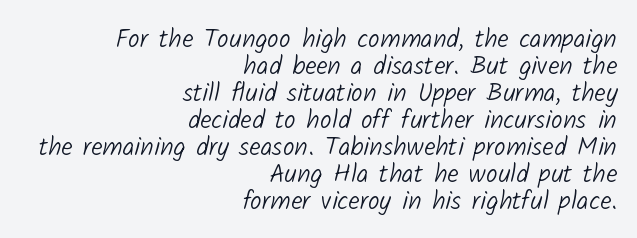
The image shows 26 px text type; set right-aligned, tight line spacing (1.04x), normal letter spacing, not underlined.
